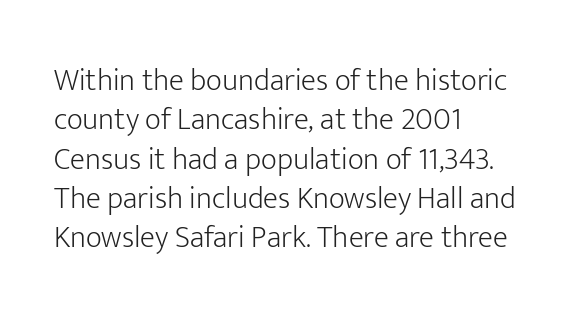
The leading is moderate, giving the passage an even texture. Notice how the passage keeps a crisp vertical edge on the left only. Ascenders rise straight up at ninety degrees. This rendering features lettering with no underline. Does the type have serifs? No, each stem ends abruptly. The letters advance in unequal steps, a hallmark of proportional type.
